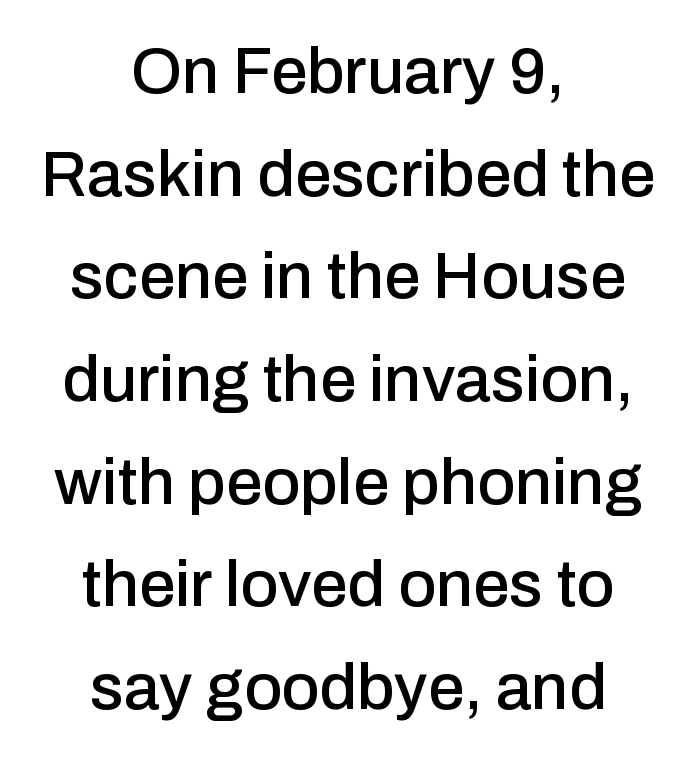
A typesetter would call this proportional, since set widths differ per character. Stroke terminals: plain, sans-serif. Compared with typical paragraphs, the rows here are spaced about the same. No extra tracking has been applied to these lines. The setting favours the middle, as headings and verse often do. Nobody drew a line under any word here.
